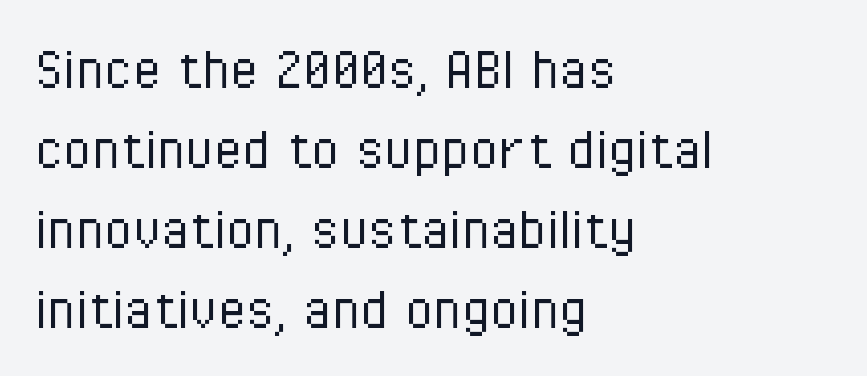
Grotesque or geometric, the face here clearly has no serifs. The passage shown is not underscored anywhere. Nobody touched the tracking dial on this one. The weight would be labelled regular, book, light, or lighter still.
